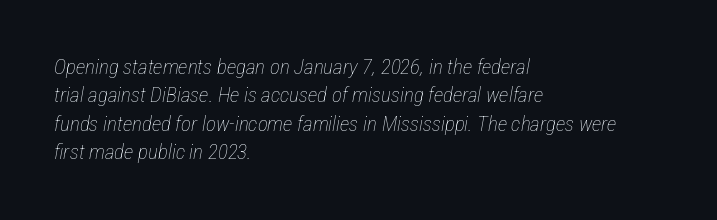
The typesetting does not lean heavy: it is not bold. Characters are canted at an angle relative to the baseline's perpendicular. The area under the type is left untouched. In CSS terms this would be text-align: left.
